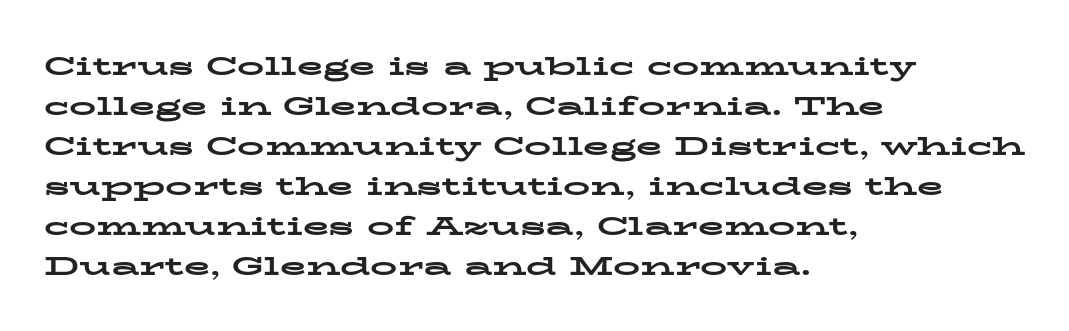
A student would call this left alignment; a typographer would say flush left, rag right. Lines of text with bare space underneath. Does the weight exceed regular? Yes, all the way to bold. Posture: vertical. The rows are spaced the way most documents space them. In terms of letterspacing, this is plain default setting.
